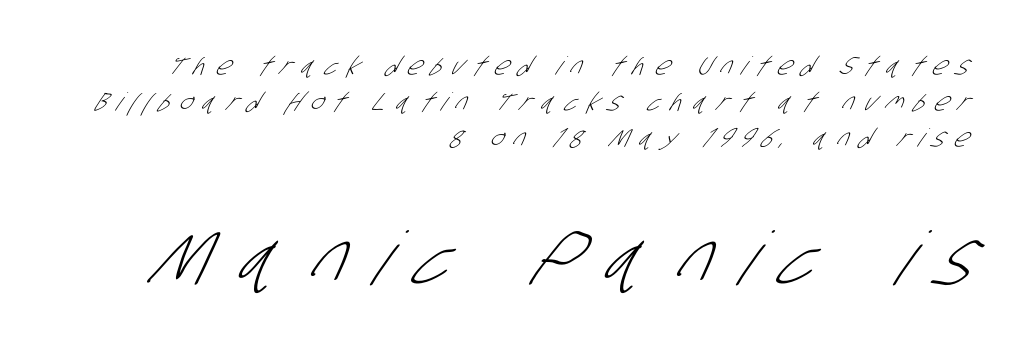
Q: Is the text bold? A: No.
Q: Is the typeface a serif or a sans-serif typeface? A: Sans-serif.
Q: Is the text underlined? A: No.
Q: How is the paragraph aligned? A: Right-aligned.
Q: Is the spacing between letters normal or unusually wide? A: Unusually wide.
Q: Is the spacing between lines tight, normal or loose? A: Normal.
Q: Which block of text is set in a larger size, the first (top) or the second (bottom)? A: The second (bottom) one.
Q: Width (condensed, normal, or wide)? A: Condensed.
Q: Stroke contrast? A: Low.
Q: x-height? A: Large.
Q: Monospaced? A: No.
